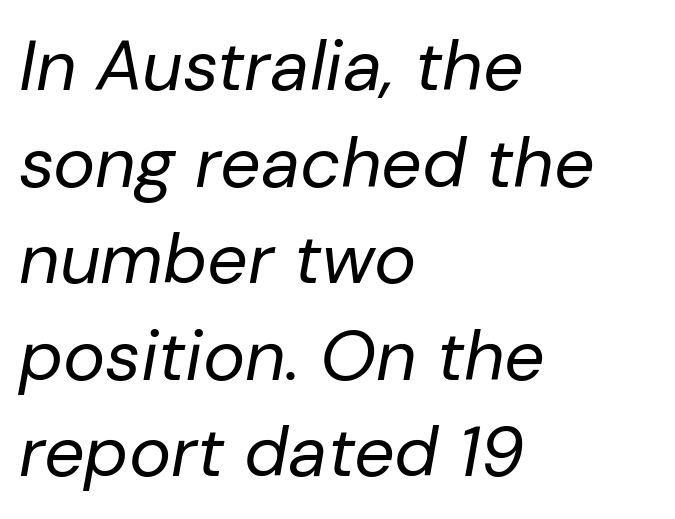
{"italic": "yes", "lean": "right", "slant_degrees": 10, "bold": "no", "weight": "regular", "width": "normal", "stroke_contrast": "low", "x_height": "medium", "monospaced": "no", "underline": "no", "align": "left", "line_spacing": "normal", "line_spacing_ratio": 1.36, "letter_spacing": "normal", "letter_spacing_em": 0.0, "glyph_px": 71}
